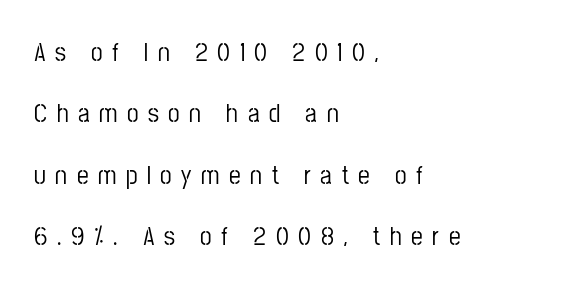
Q: Is the text italic (slanted)? A: No, it is upright.
Q: Is the text underlined? A: No.
Q: How is the paragraph aligned? A: Left-aligned.
Q: Is the spacing between letters normal or unusually wide? A: Unusually wide.
Q: Is the spacing between lines tight, normal or loose? A: Loose.
